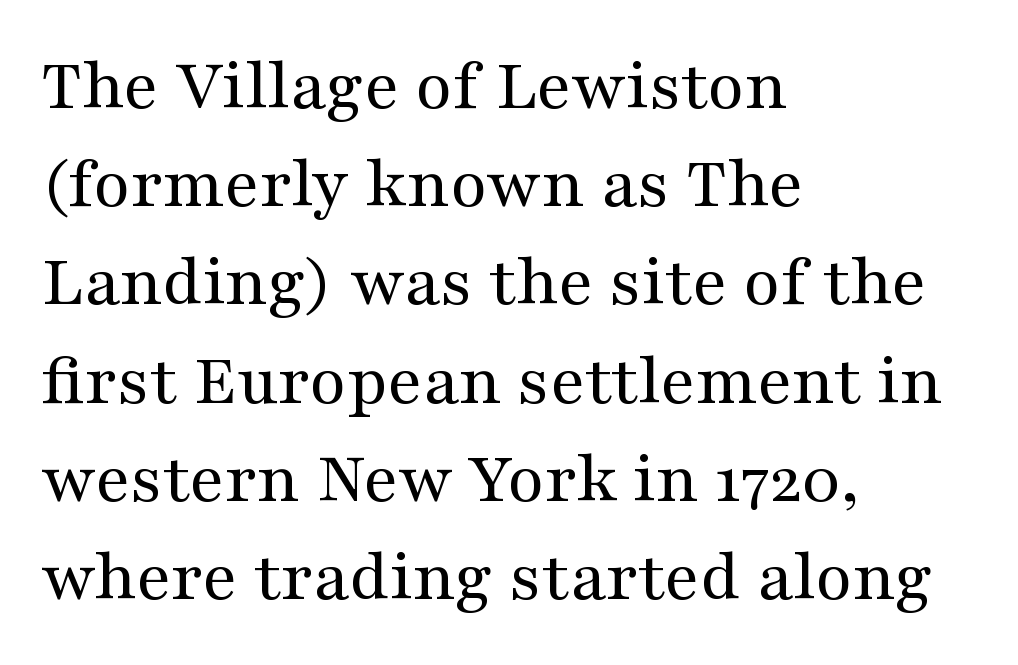
A typesetter would call this zero additional tracking. Vertically, the passage feels balanced, rows spaced as you'd expect. One-word summary of the alignment: left. The passage shown is typed in a proportional face where columns would drift. The typography opts for an upright posture over an oblique one.
